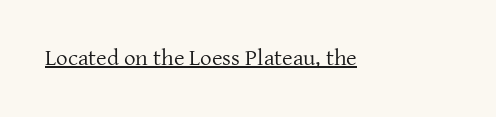
Q: Is the text bold? A: No.
Q: Is the text italic (slanted)? A: No, it is upright.
Q: Is the text underlined? A: Yes.
Q: Is the spacing between letters normal or unusually wide? A: Normal.
